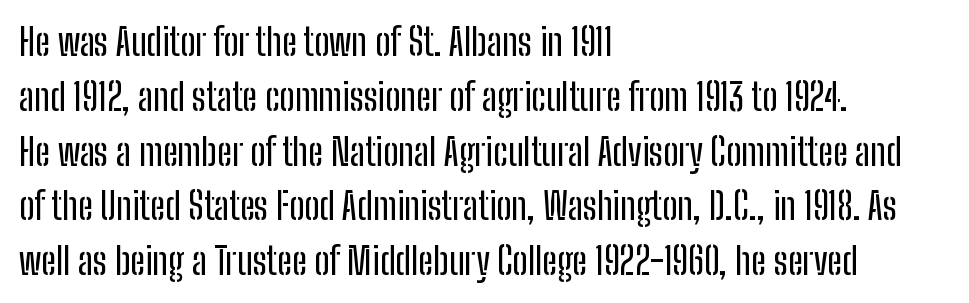
{"serif": "no", "italic": "no", "width": "condensed", "stroke_contrast": "low", "x_height": "medium", "monospaced": "no", "underline": "no", "align": "left", "line_spacing": "normal", "line_spacing_ratio": 1.48, "letter_spacing": "normal", "letter_spacing_em": 0.0, "glyph_px": 37}
